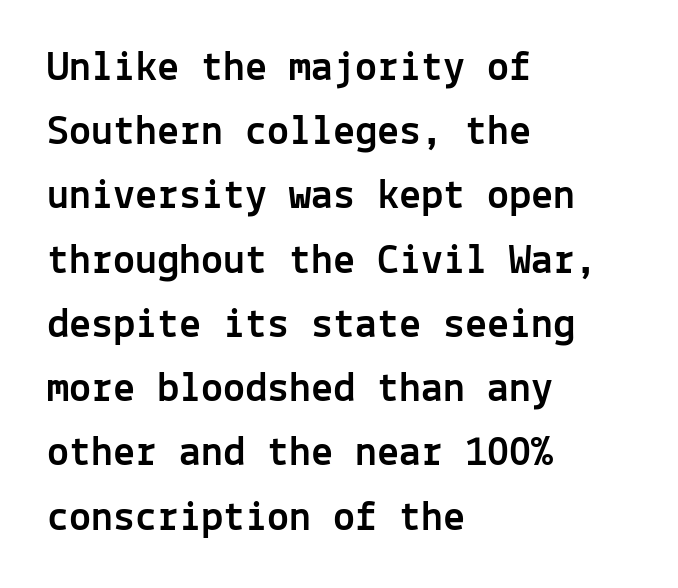
{"serif": "no", "italic": "no", "width": "normal", "x_height": "medium", "monospaced": "yes", "underline": "no", "align": "left", "line_spacing": "normal", "line_spacing_ratio": 1.46, "letter_spacing": "normal", "letter_spacing_em": 0.0, "glyph_px": 44}
